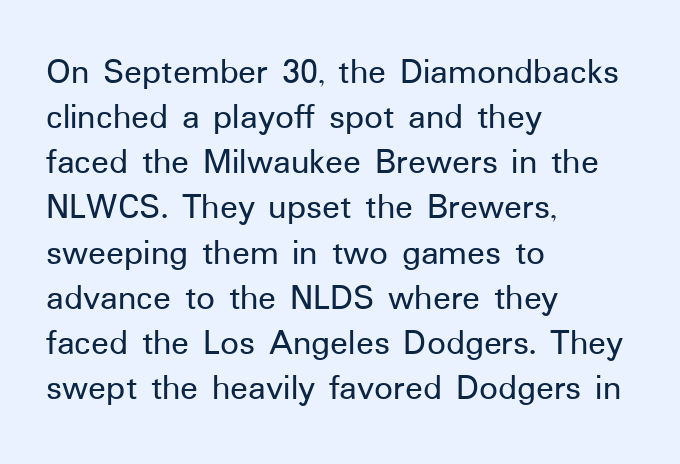
Q: Is the text italic (slanted)? A: No, it is upright.
Q: Is the typeface a serif or a sans-serif typeface? A: Sans-serif.
Q: Is the text underlined? A: No.
Q: How is the paragraph aligned? A: Left-aligned.
Q: Is the spacing between letters normal or unusually wide? A: Normal.
Q: Width (condensed, normal, or wide)? A: Normal.
Q: Stroke contrast? A: Low.
Q: x-height? A: Medium.
Q: Monospaced? A: No.
